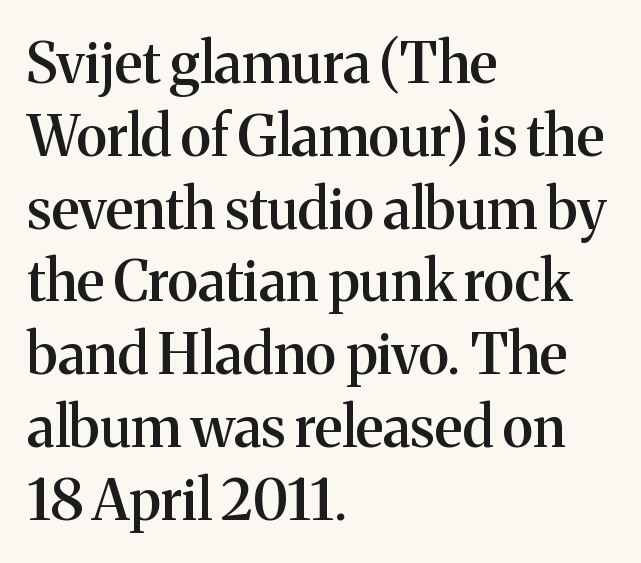
Q: Is the text bold? A: Semi-bold.
Q: Is the text italic (slanted)? A: No, it is upright.
Q: Is the typeface a serif or a sans-serif typeface? A: Serif.
Q: Is the text underlined? A: No.
Q: How is the paragraph aligned? A: Left-aligned.
Q: Is the spacing between letters normal or unusually wide? A: Normal.
Q: Is the spacing between lines tight, normal or loose? A: Normal.
Q: Width (condensed, normal, or wide)? A: Normal.
Q: Stroke contrast? A: Medium.
Q: x-height? A: Medium.
Q: Monospaced? A: No.
